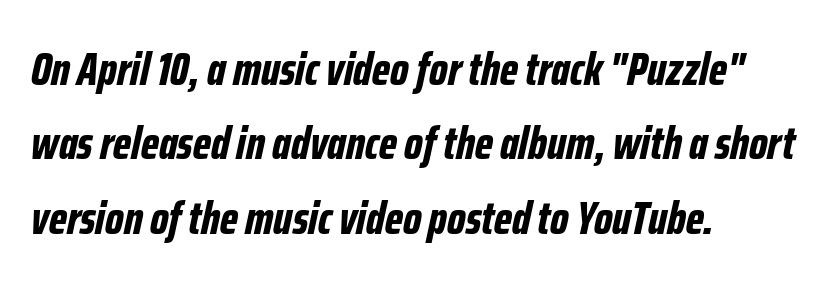
Q: Is the text bold? A: Yes.
Q: Is the text italic (slanted)? A: Yes, it leans right by about 12 degrees.
Q: Is the text underlined? A: No.
Q: How is the paragraph aligned? A: Left-aligned.
Q: Is the spacing between letters normal or unusually wide? A: Normal.
Q: Is the spacing between lines tight, normal or loose? A: Normal.
Q: Width (condensed, normal, or wide)? A: Condensed.
Q: Stroke contrast? A: Low.
Q: x-height? A: Medium.
Q: Monospaced? A: No.
